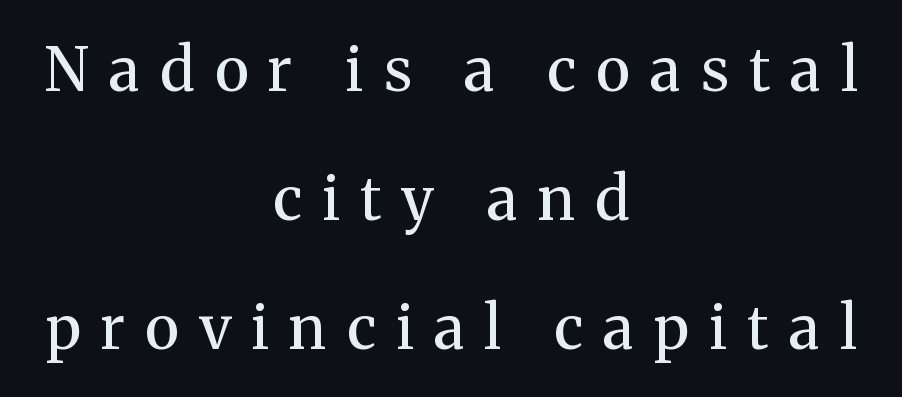
The image shows 60 px semibold serif type, upright; set centered, loose line spacing (2.15x), unusually wide letter spacing (+0.34 em), not underlined; medium stroke contrast and a medium x-height.
